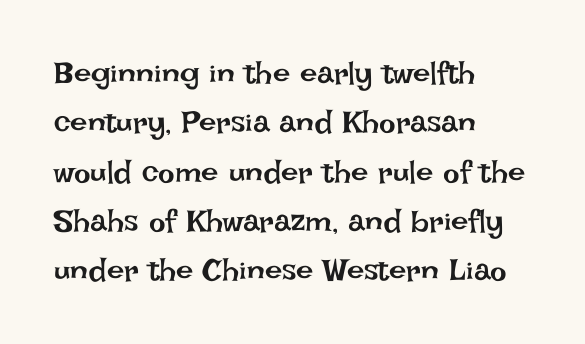
The letters advance in unequal steps, a hallmark of proportional type. Nobody drew a line under any word here. Casual observation: everything's shoved over to the left. This sample uses plain, unmodified letter spacing. The lines sit at an ordinary, default distance from one another. On a weight scale, this lands at 450 or below.
